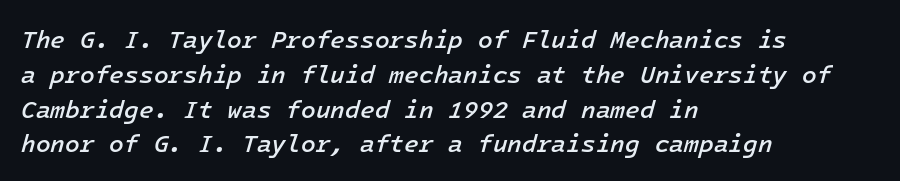
Q: Is the text bold? A: Semi-bold.
Q: Is the text italic (slanted)? A: Yes, it leans right by about 16 degrees.
Q: Is the text underlined? A: No.
Q: How is the paragraph aligned? A: Left-aligned.
Q: Is the spacing between letters normal or unusually wide? A: Normal.
Q: Is the spacing between lines tight, normal or loose? A: Normal.
